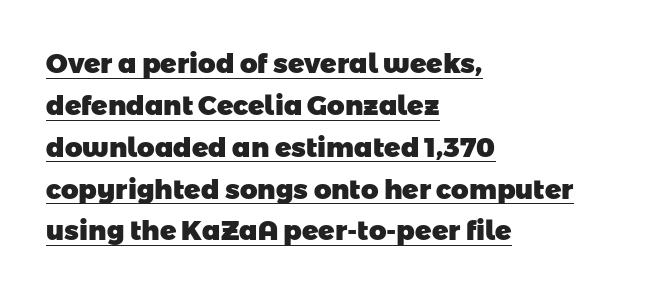
A typographer would call this underscored text. The sample has been set heavy, in full bold. Caption: standard tracking, unaltered. The designer left line spacing at the default. Which margin do the lines hug? The left one — the right edge is uneven.
